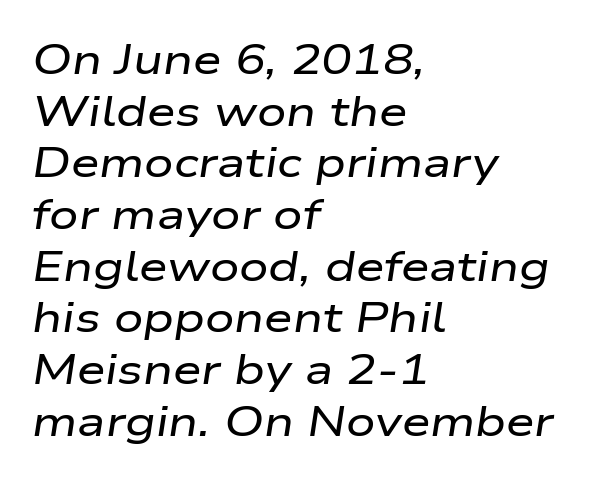
{"italic": "yes", "lean": "right", "slant_degrees": 9, "width": "wide", "stroke_contrast": "low", "x_height": "medium", "monospaced": "no", "underline": "no", "align": "left", "line_spacing": "normal", "line_spacing_ratio": 1.26, "letter_spacing": "normal", "letter_spacing_em": 0.0, "glyph_px": 41}
